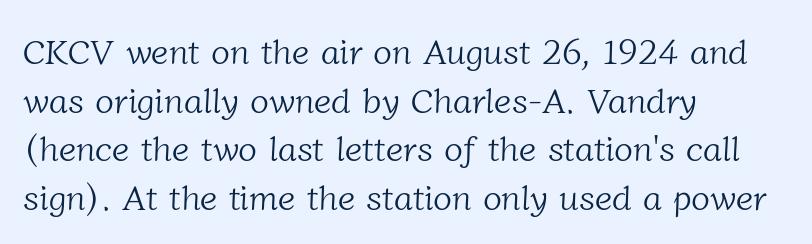
Q: Is the text bold? A: No.
Q: Is the typeface a serif or a sans-serif typeface? A: Serif.
Q: Is the text underlined? A: No.
Q: How is the paragraph aligned? A: Left-aligned.
Q: Is the spacing between letters normal or unusually wide? A: Normal.
Q: Is the spacing between lines tight, normal or loose? A: Normal.
Q: Width (condensed, normal, or wide)? A: Normal.
Q: Stroke contrast? A: Low.
Q: x-height? A: Medium.
Q: Monospaced? A: No.
